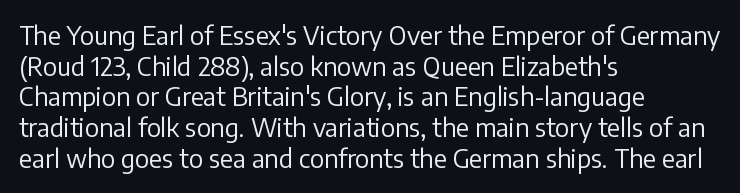
Q: Is the text bold? A: No.
Q: Is the text italic (slanted)? A: No, it is upright.
Q: Is the text underlined? A: No.
Q: How is the paragraph aligned? A: Left-aligned.
Q: Is the spacing between letters normal or unusually wide? A: Normal.
